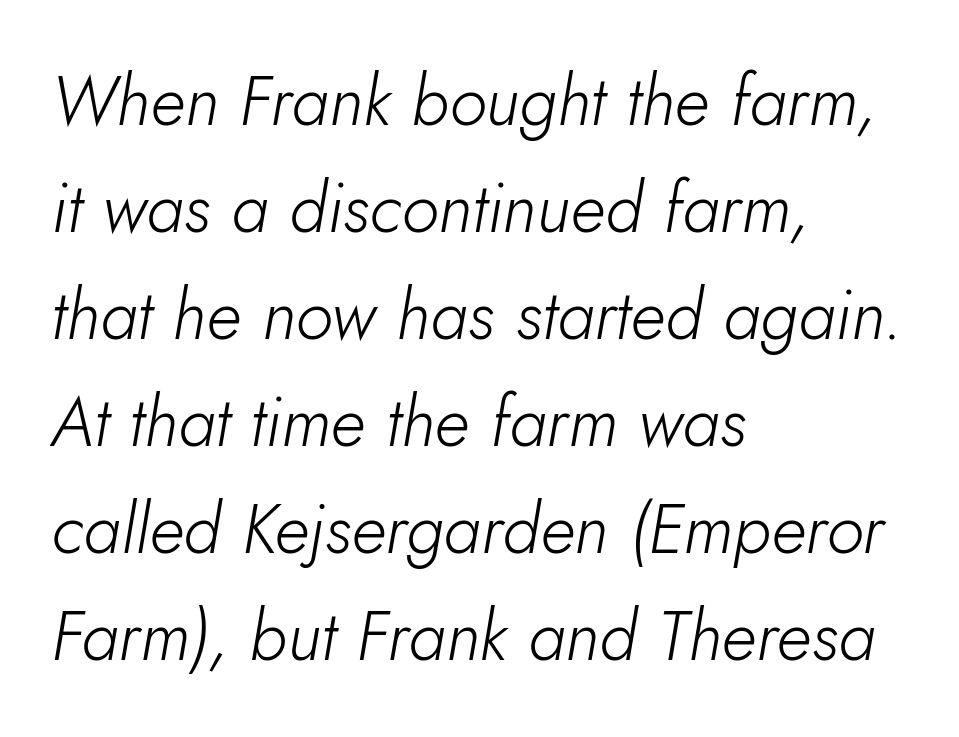
These lines stack with their left ends in a neat column. Unmarked baselines from the first word to the last. If you measured baseline to baseline, you'd find a middling distance. Words appear dense and cohesive because spacing is normal. Looks like regular typesetting: each glyph gets only the width it needs.
